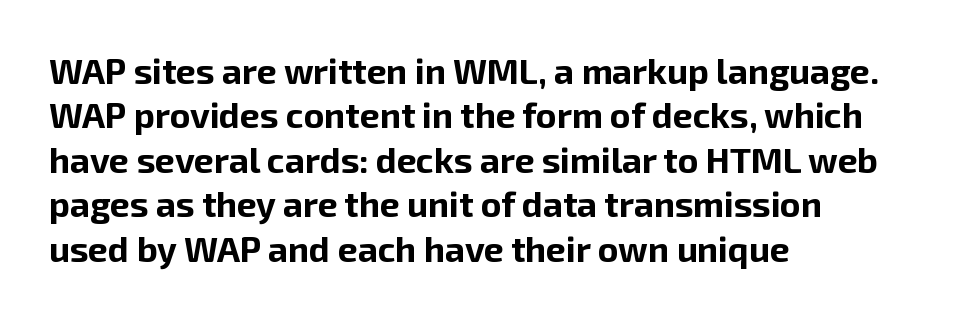
The letters advance in unequal steps, a hallmark of proportional type. Honestly, there is no underline to notice here at all. Does the type have serifs? No, each stem ends abruptly. This block has exactly the height ordinary leading produces. You'd pick this weight for a headline — it's a proper bold.
